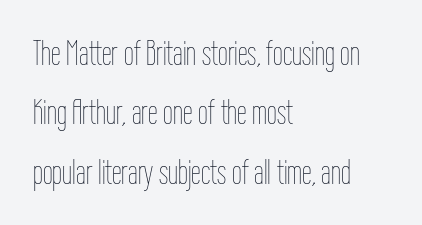
{"italic": "no", "bold": "no", "weight": "thin", "width": "condensed", "stroke_contrast": "low", "x_height": "medium", "monospaced": "no", "underline": "no", "align": "left", "line_spacing": "normal", "line_spacing_ratio": 1.7, "letter_spacing": "normal", "letter_spacing_em": 0.0, "glyph_px": 35}
